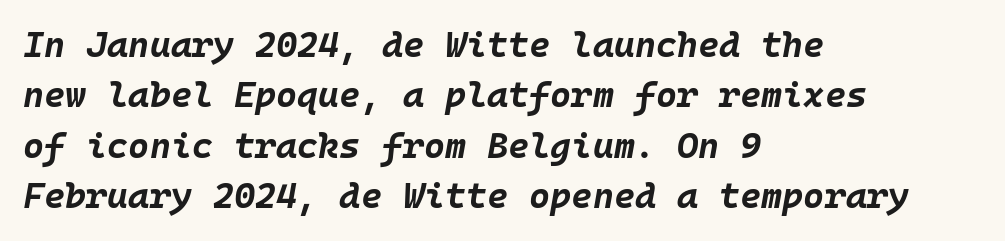
The image shows 36 px bold type, italic (leaning right), monospaced; set left-aligned, normal line spacing (1.4x), normal letter spacing, not underlined; low stroke contrast and a large x-height.
